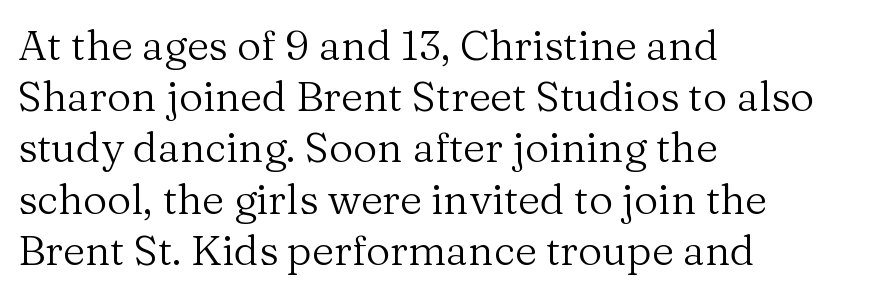
The letters advance in unequal steps, a hallmark of proportional type. Characters follow at the spacing the type designer built in. Clear beneath every line of the passage. Every stem runs plumb, perpendicular to the baseline.
